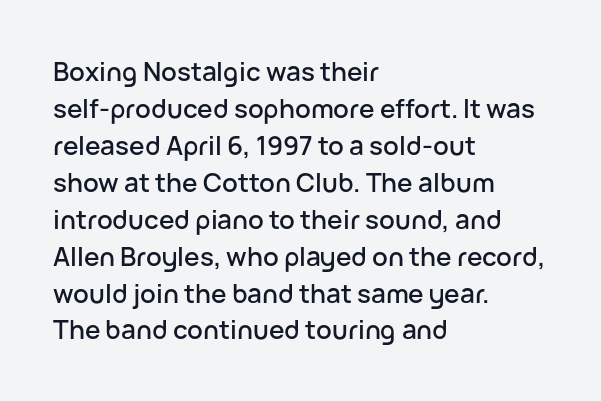
Inter-character spacing is left at the font's built-in metrics. Bare-footed words on every line. Every stem runs plumb, perpendicular to the baseline. Line spacing here is normal. Every row of glyphs begins at an identical x-position on the left.
